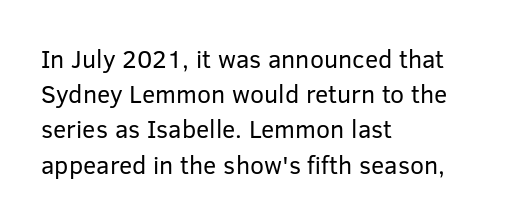
Weight: not bold — regular or lighter. Summary of vertical rhythm: regular, with standard interline spacing. Italic? Not at all — the glyphs are vertical. Words appear dense and cohesive because spacing is normal. Glance below the letters and you will spot only blank space.
